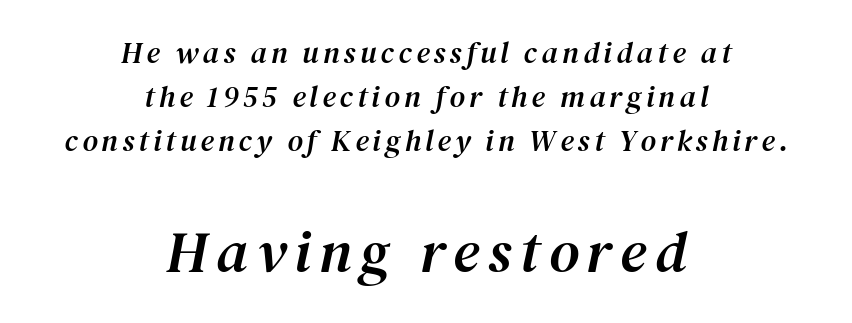
{"serif": "yes", "italic": "yes", "lean": "right", "slant_degrees": 12, "width": "normal", "stroke_contrast": "medium", "x_height": "medium", "monospaced": "no", "underline": "no", "align": "center", "line_spacing": "normal", "line_spacing_ratio": 1.46, "larger_block": "second", "size_ratio": 1.97, "glyph_px": 59}
